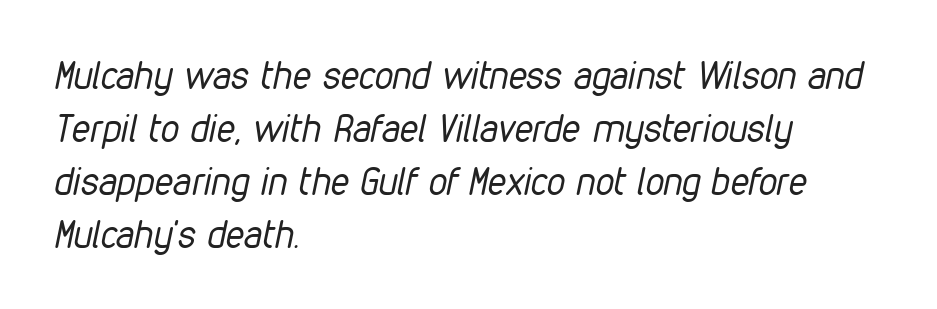
Teacher's note: observe the even left margin — that is flush-left alignment. The letterforms sit shoulder to shoulder at normal distance. The rendering uses natural spacing where letterforms have individual widths. The font sits on the lighter half of the weight spectrum, regular included. Is the type slanted? Yes — the strokes lean at a clear angle.
